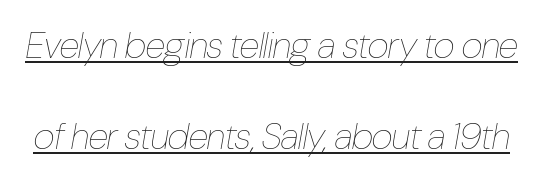
{"italic": "yes", "lean": "right", "slant_degrees": 10, "bold": "no", "weight": "thin", "width": "condensed", "stroke_contrast": "low", "x_height": "medium", "monospaced": "no", "underline": "yes", "line_spacing": "loose", "line_spacing_ratio": 2.46, "letter_spacing": "normal", "letter_spacing_em": 0.0, "glyph_px": 37}
